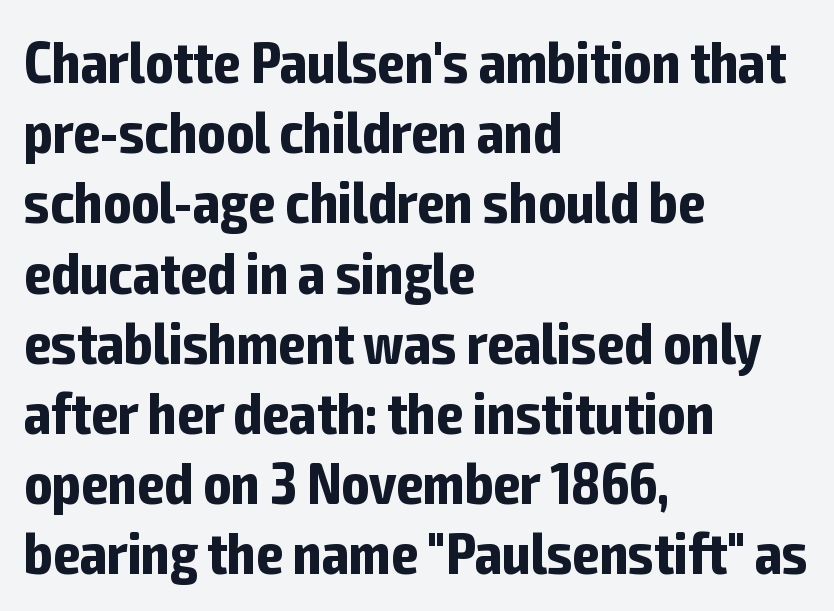
{"serif": "no", "italic": "no", "bold": "yes", "weight": "bold", "width": "condensed", "stroke_contrast": "low", "x_height": "medium", "monospaced": "no", "underline": "no", "align": "left", "line_spacing_ratio": 1.21, "letter_spacing": "normal", "letter_spacing_em": 0.0, "glyph_px": 58}
